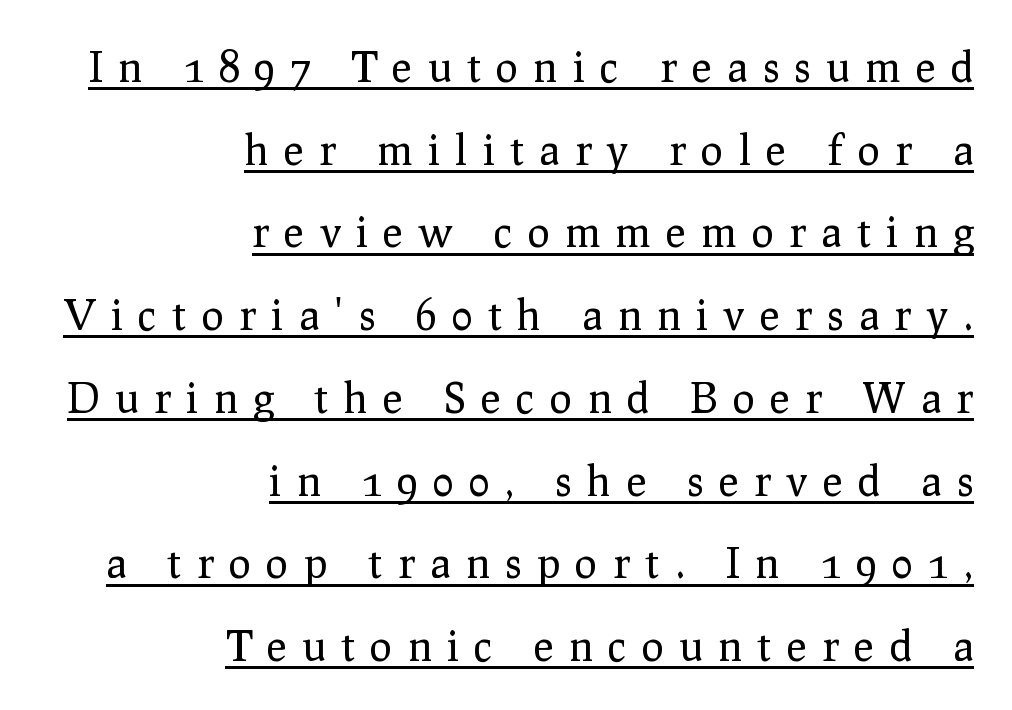
The image shows 42 px regular-weight serif type, upright; set right-aligned, loose line spacing (1.97x), unusually wide letter spacing (+0.37 em), underlined; low stroke contrast and a medium x-height.
